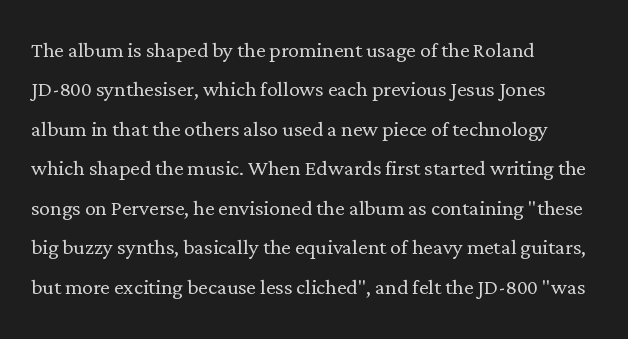
Q: Is the text bold? A: No.
Q: Is the text italic (slanted)? A: No, it is upright.
Q: Is the text underlined? A: No.
Q: How is the paragraph aligned? A: Left-aligned.
Q: Is the spacing between letters normal or unusually wide? A: Normal.
Q: Is the spacing between lines tight, normal or loose? A: Normal.
